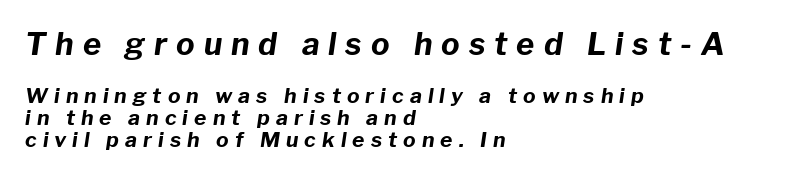
The image shows 31 px bold type, italic (leaning right); set left-aligned, tight line spacing (1.05x), unusually wide letter spacing (+0.29 em), not underlined; the first (top) block is 1.48x larger; low stroke contrast and a medium x-height.
